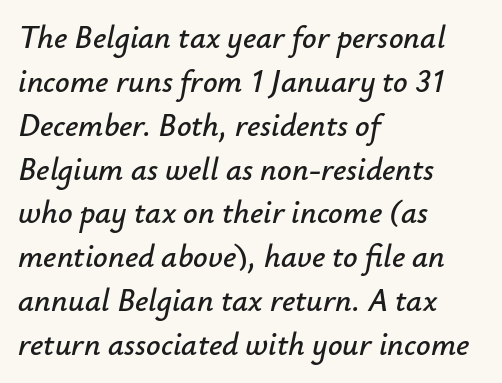
Q: Is the text italic (slanted)? A: Yes, it leans right by about 12 degrees.
Q: Is the text underlined? A: No.
Q: How is the paragraph aligned? A: Left-aligned.
Q: Is the spacing between letters normal or unusually wide? A: Normal.
Q: Is the spacing between lines tight, normal or loose? A: Normal.
Q: Width (condensed, normal, or wide)? A: Normal.
Q: Stroke contrast? A: Low.
Q: x-height? A: Small.
Q: Monospaced? A: No.
